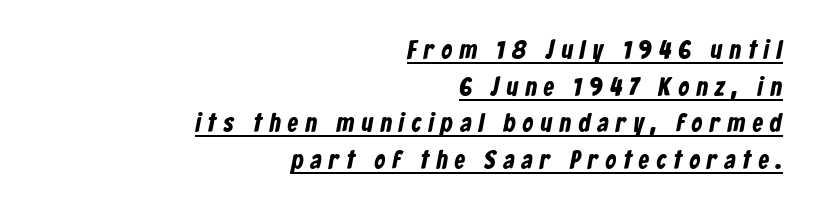
The passage shown stacks its lines at a standard gap. The rendered words wear a rule along their underside. Notice how the passage keeps a crisp vertical edge on the right only. Students, note that the glyphs here are deliberately spaced far apart.
